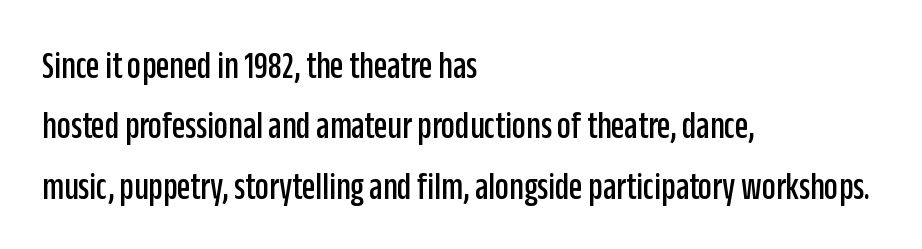
{"serif": "no", "italic": "no", "width": "condensed", "stroke_contrast": "low", "x_height": "large", "monospaced": "no", "underline": "no", "align": "left", "line_spacing": "normal", "line_spacing_ratio": 1.55, "letter_spacing": "normal", "letter_spacing_em": 0.0, "glyph_px": 39}
